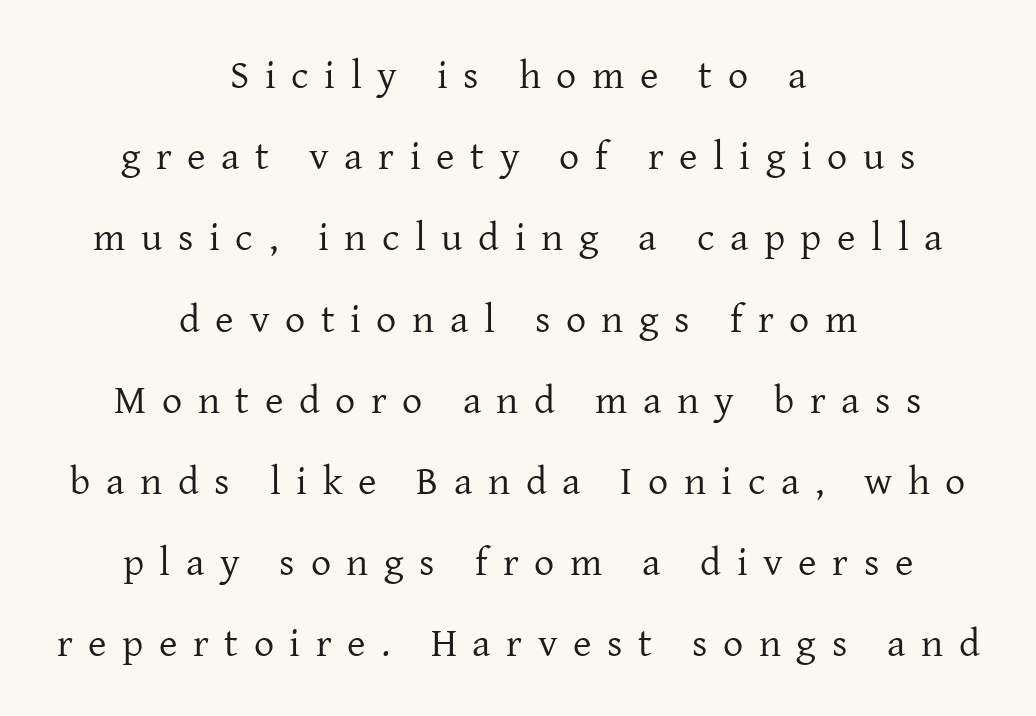
The tracking jumps out immediately: characters are airy and widely separated. Descenders hang freely into open space. The font is comparable to plain body text, perhaps lighter. The rendering uses natural spacing where letterforms have individual widths. Unlike italic type, these characters show no tilt at all. Whoever set this chose breathing room over compactness in the vertical rhythm.
